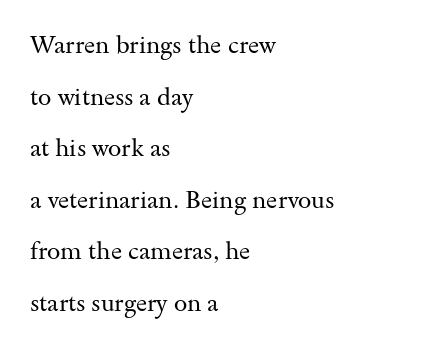
{"italic": "no", "bold": "no", "underline": "no", "align": "left", "line_spacing": "loose", "line_spacing_ratio": 2.15, "letter_spacing": "normal", "letter_spacing_em": 0.0, "glyph_px": 24}
